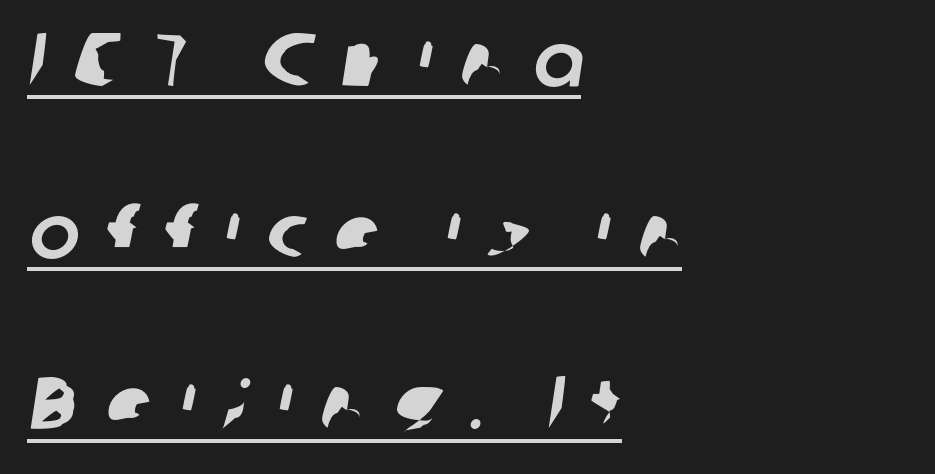
Substantial extra tracking has been applied to these lines. The passage shown is underscored from start to finish. The letters carry no serifs — their stems end cleanly without finishing strokes. Left-aligned paragraph, ragged on the right. Think of a printed novel: that variable character pitch is what you see here.
